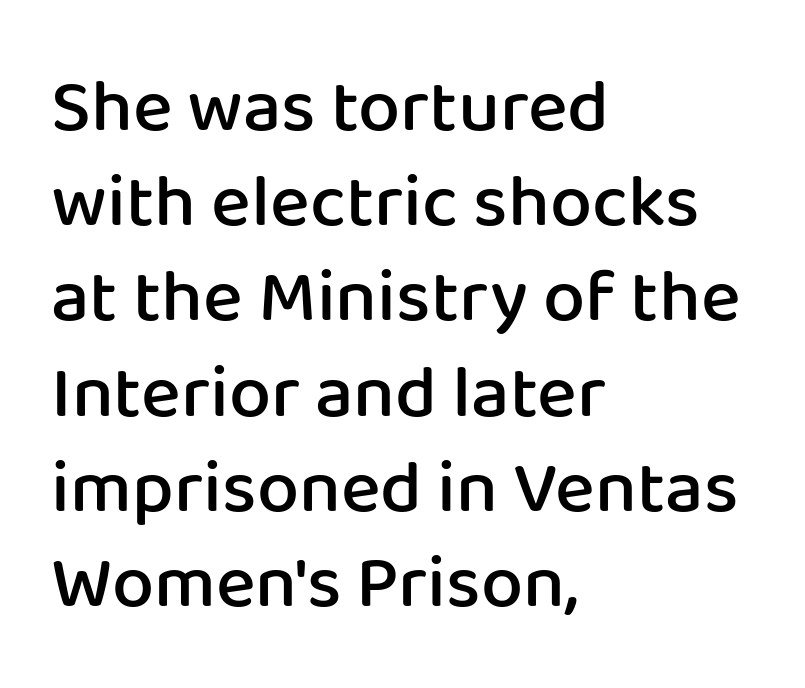
Q: Is the text bold? A: Semi-bold.
Q: Is the text italic (slanted)? A: No, it is upright.
Q: Is the typeface a serif or a sans-serif typeface? A: Sans-serif.
Q: Is the text underlined? A: No.
Q: How is the paragraph aligned? A: Left-aligned.
Q: Is the spacing between letters normal or unusually wide? A: Normal.
Q: Is the spacing between lines tight, normal or loose? A: Normal.
Q: Width (condensed, normal, or wide)? A: Normal.
Q: Stroke contrast? A: Low.
Q: x-height? A: Medium.
Q: Monospaced? A: No.
